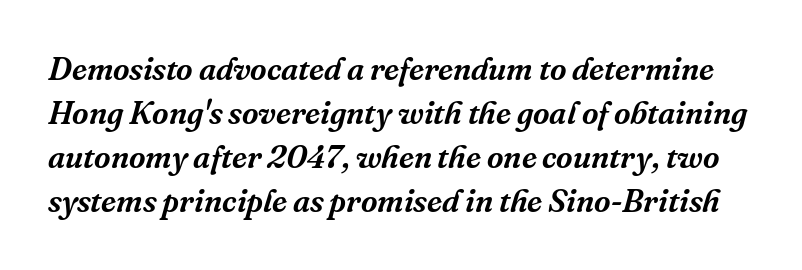
{"serif": "yes", "italic": "yes", "lean": "right", "slant_degrees": 16, "width": "normal", "stroke_contrast": "medium", "x_height": "medium", "monospaced": "no", "underline": "no", "line_spacing": "normal", "line_spacing_ratio": 1.38, "letter_spacing": "normal", "letter_spacing_em": 0.0, "glyph_px": 32}
